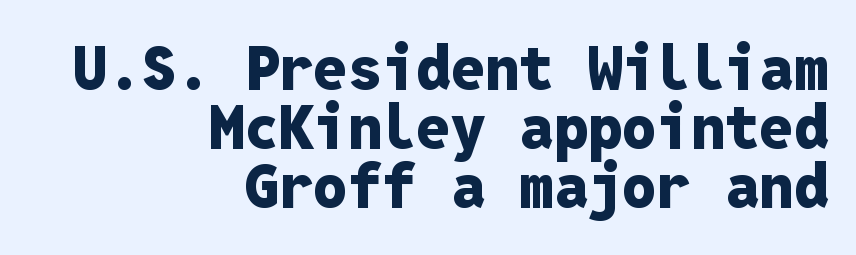
The image shows 61 px heavy sans-serif type, upright, monospaced; set right-aligned, tight line spacing (0.97x), normal letter spacing, not underlined; low stroke contrast and a medium x-height.
